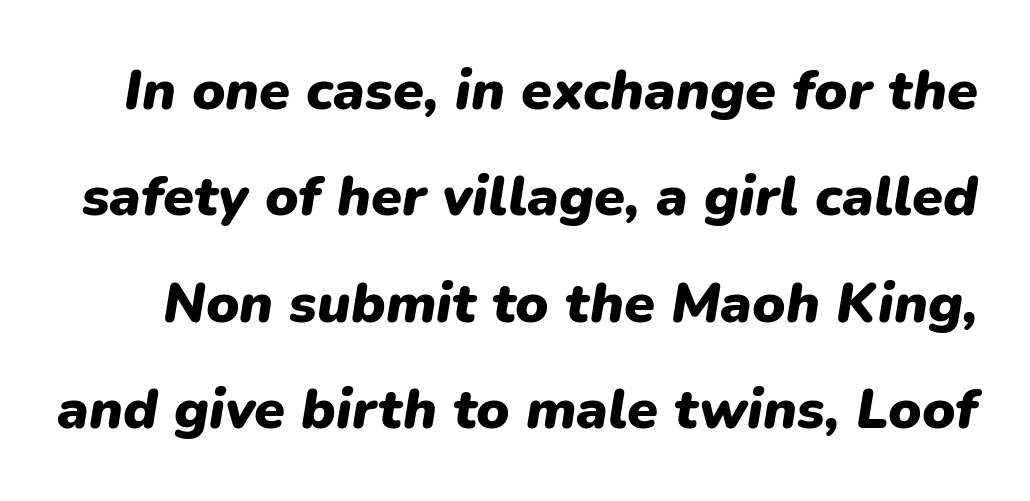
{"italic": "yes", "lean": "right", "slant_degrees": 9, "bold": "yes", "weight": "heavy", "width": "normal", "stroke_contrast": "low", "x_height": "medium", "monospaced": "no", "underline": "no", "line_spacing": "loose", "line_spacing_ratio": 1.9, "letter_spacing": "normal", "letter_spacing_em": 0.0, "glyph_px": 56}
